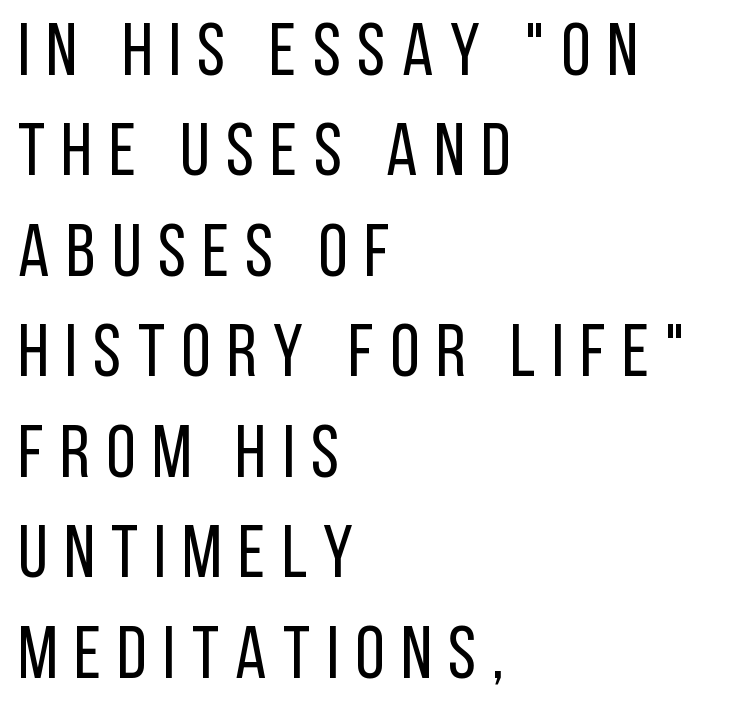
{"serif": "no", "italic": "no", "bold": "no", "weight": "regular", "width": "condensed", "stroke_contrast": "low", "x_height": "large", "monospaced": "no", "underline": "no", "align": "left", "line_spacing": "normal", "line_spacing_ratio": 1.34, "letter_spacing": "wide", "letter_spacing_em": 0.22, "glyph_px": 75}
